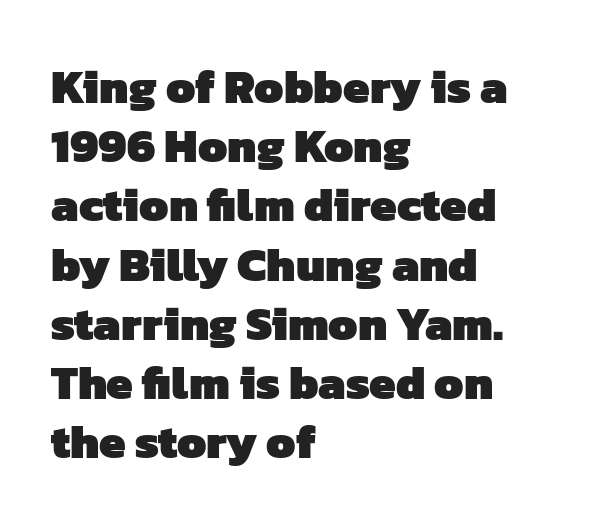
The image shows 47 px heavy sans-serif type; set left-aligned, normal line spacing (1.26x), normal letter spacing, not underlined; low stroke contrast and a medium x-height.
